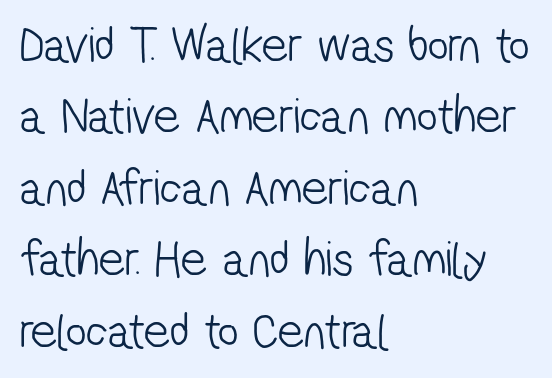
The image shows 51 px light, condensed sans-serif type; set left-aligned, normal line spacing (1.4x), normal letter spacing, not underlined; low stroke contrast and a medium x-height.
